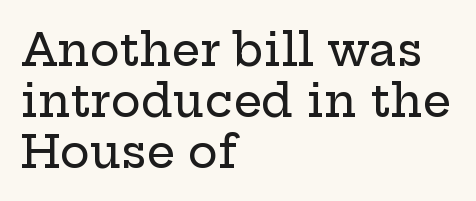
Q: Is the text italic (slanted)? A: No, it is upright.
Q: Is the typeface a serif or a sans-serif typeface? A: Serif.
Q: Is the text underlined? A: No.
Q: How is the paragraph aligned? A: Left-aligned.
Q: Is the spacing between letters normal or unusually wide? A: Normal.
Q: Is the spacing between lines tight, normal or loose? A: Tight.
Q: Width (condensed, normal, or wide)? A: Wide.
Q: Stroke contrast? A: Low.
Q: x-height? A: Medium.
Q: Monospaced? A: No.
